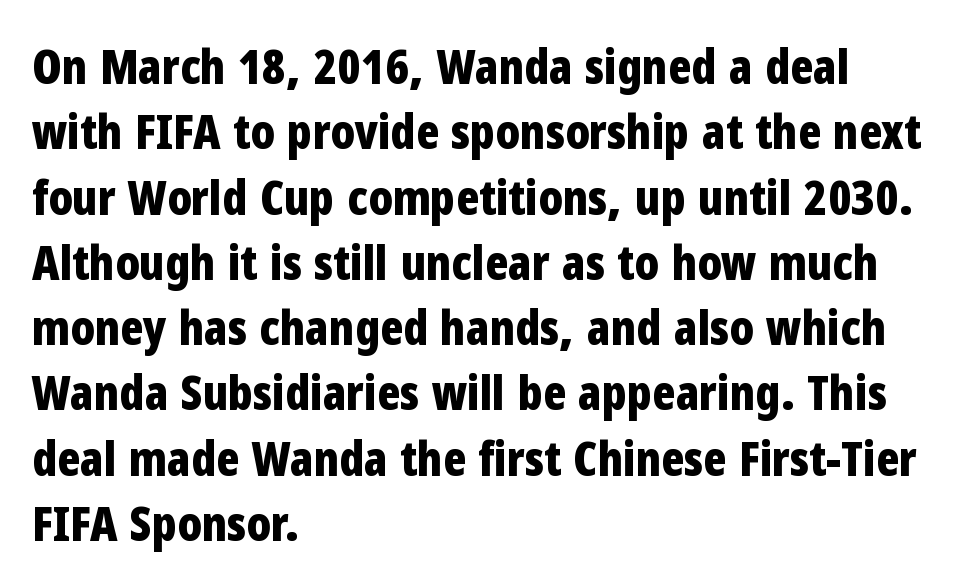
Q: Is the text bold? A: Yes.
Q: Is the text italic (slanted)? A: No, it is upright.
Q: Is the typeface a serif or a sans-serif typeface? A: Sans-serif.
Q: Is the text underlined? A: No.
Q: How is the paragraph aligned? A: Left-aligned.
Q: Is the spacing between letters normal or unusually wide? A: Normal.
Q: Is the spacing between lines tight, normal or loose? A: Normal.
Q: Width (condensed, normal, or wide)? A: Condensed.
Q: Stroke contrast? A: Low.
Q: x-height? A: Medium.
Q: Monospaced? A: No.
